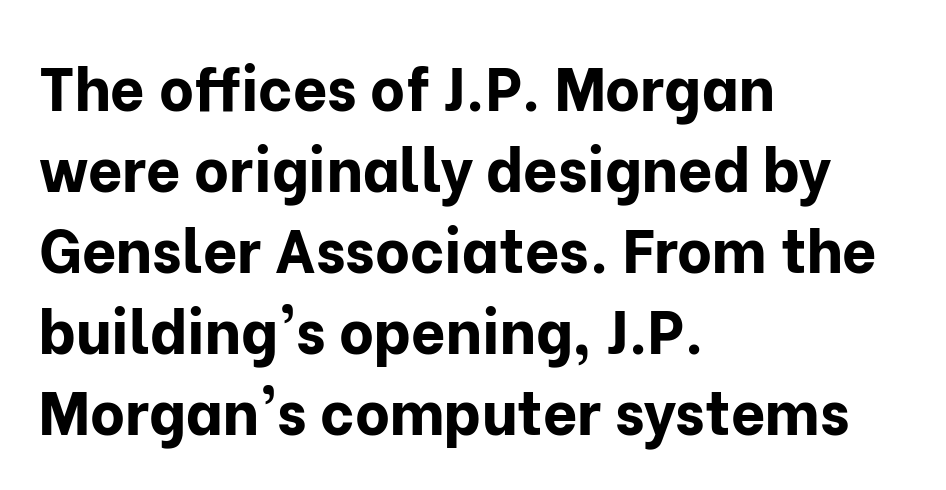
The image shows 60 px bold sans-serif type, upright; set left-aligned, normal line spacing (1.35x), normal letter spacing, not underlined; low stroke contrast and a medium x-height.
